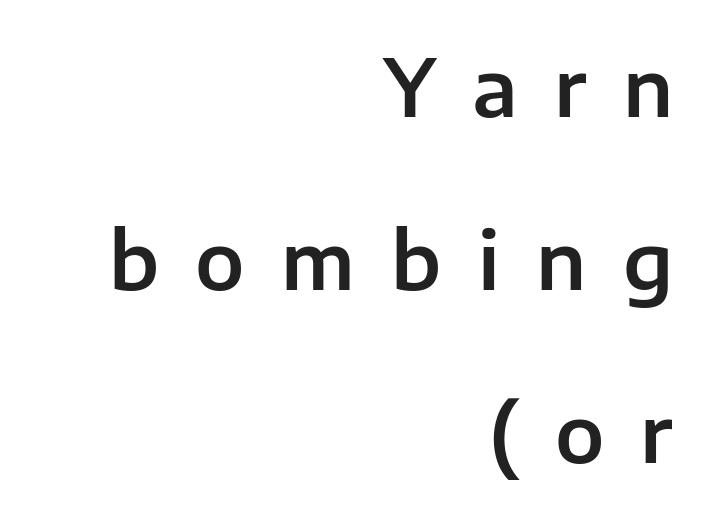
The image shows 79 px sans-serif type, upright; set right-aligned, loose line spacing (2.19x), unusually wide letter spacing (+0.46 em), not underlined; low stroke contrast and a medium x-height.
